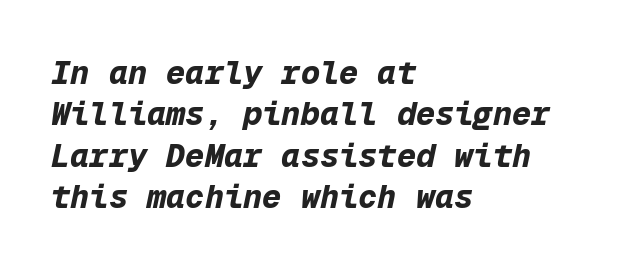
{"italic": "yes", "lean": "right", "slant_degrees": 12, "bold": "yes", "weight": "bold", "width": "normal", "stroke_contrast": "low", "x_height": "medium", "monospaced": "yes", "underline": "no", "align": "left", "line_spacing": "normal", "line_spacing_ratio": 1.29, "letter_spacing": "normal", "letter_spacing_em": 0.0, "glyph_px": 32}
